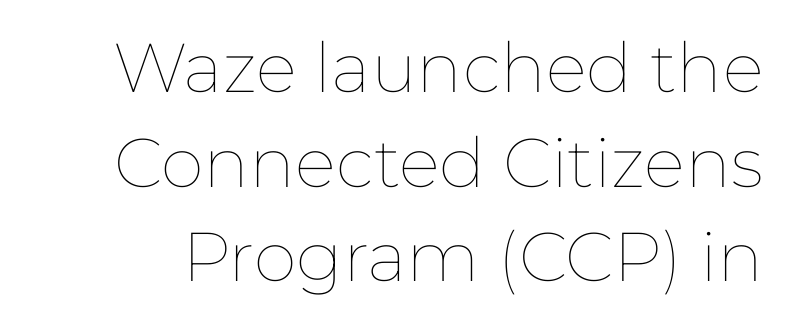
Q: Is the text bold? A: No.
Q: Is the text italic (slanted)? A: No, it is upright.
Q: Is the text underlined? A: No.
Q: Is the spacing between letters normal or unusually wide? A: Normal.
Q: Is the spacing between lines tight, normal or loose? A: Normal.
Q: Width (condensed, normal, or wide)? A: Normal.
Q: Stroke contrast? A: Low.
Q: x-height? A: Medium.
Q: Monospaced? A: No.
